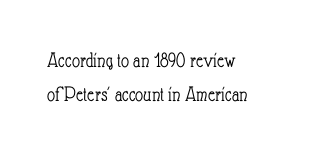
{"italic": "no", "bold": "no", "underline": "no", "align": "left", "line_spacing": "normal", "line_spacing_ratio": 1.54, "letter_spacing": "normal", "letter_spacing_em": 0.0, "glyph_px": 22}
